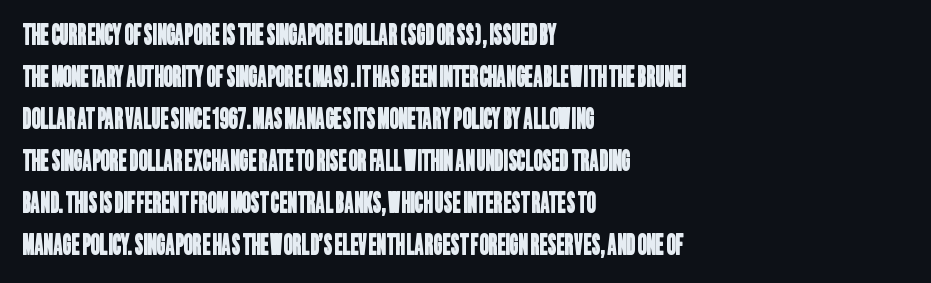
The area under the type is left untouched. A classic flush-left, rag-right setting is used for this passage. Leading matches the norm, producing a regular column. This rendering employs a face without finishing strokes, i.e., a sans-serif. Does extra space separate the letters? No, they use regular spacing. The passage shown is typed in a proportional face where columns would drift.
